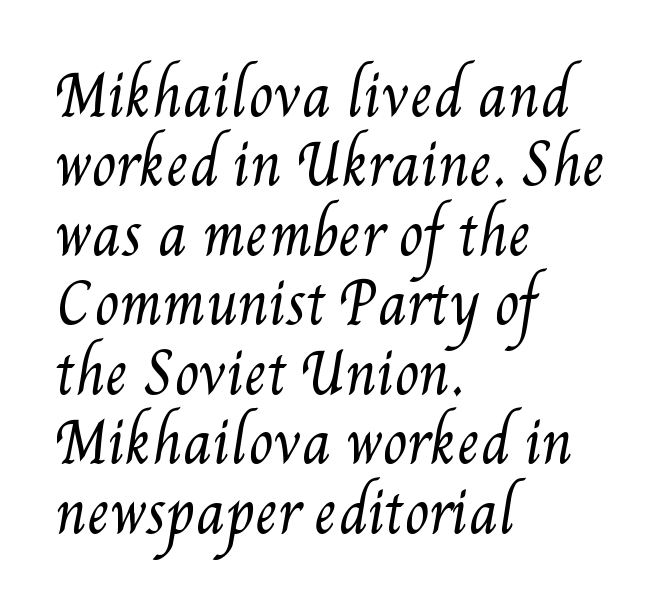
{"bold": "no", "weight": "regular", "width": "condensed", "stroke_contrast": "medium", "x_height": "small", "monospaced": "no", "underline": "no", "align": "left", "line_spacing_ratio": 1.24, "letter_spacing": "normal", "letter_spacing_em": 0.0, "glyph_px": 56}
